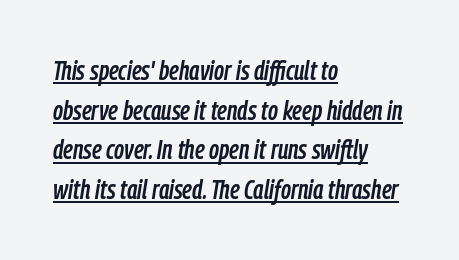
Q: Is the text italic (slanted)? A: Yes, it leans right by about 9 degrees.
Q: Is the text underlined? A: Yes.
Q: How is the paragraph aligned? A: Left-aligned.
Q: Is the spacing between letters normal or unusually wide? A: Normal.
Q: Is the spacing between lines tight, normal or loose? A: Normal.
